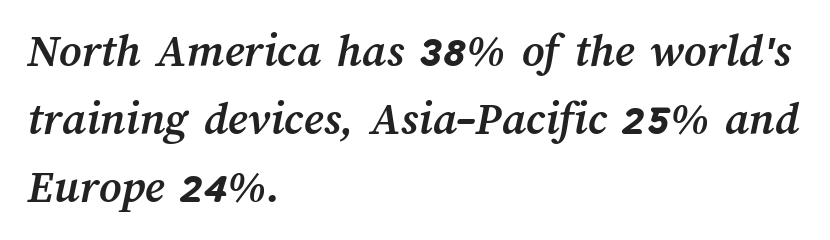
The image shows 48 px semibold type; set left-aligned, normal line spacing (1.42x), normal letter spacing, not underlined; medium stroke contrast and a medium x-height.
